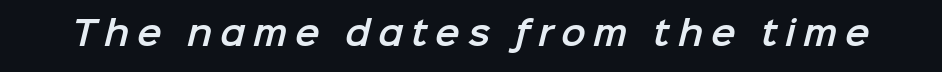
Descender tails drop into unmarked territory. These lines are composed in type without serifs. Does extra space separate the letters? Yes, quite a lot of it. Here the designer chose a conventional face with non-uniform glyph widths.
